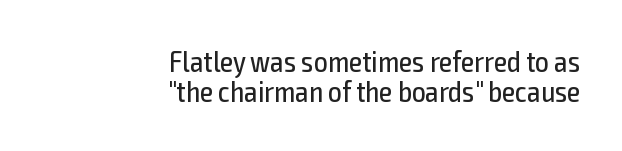
Q: Is the text bold? A: No.
Q: Is the text italic (slanted)? A: No, it is upright.
Q: Is the typeface a serif or a sans-serif typeface? A: Sans-serif.
Q: Is the text underlined? A: No.
Q: How is the paragraph aligned? A: Right-aligned.
Q: Is the spacing between letters normal or unusually wide? A: Normal.
Q: Is the spacing between lines tight, normal or loose? A: Tight.
Q: Width (condensed, normal, or wide)? A: Condensed.
Q: x-height? A: Medium.
Q: Monospaced? A: No.
